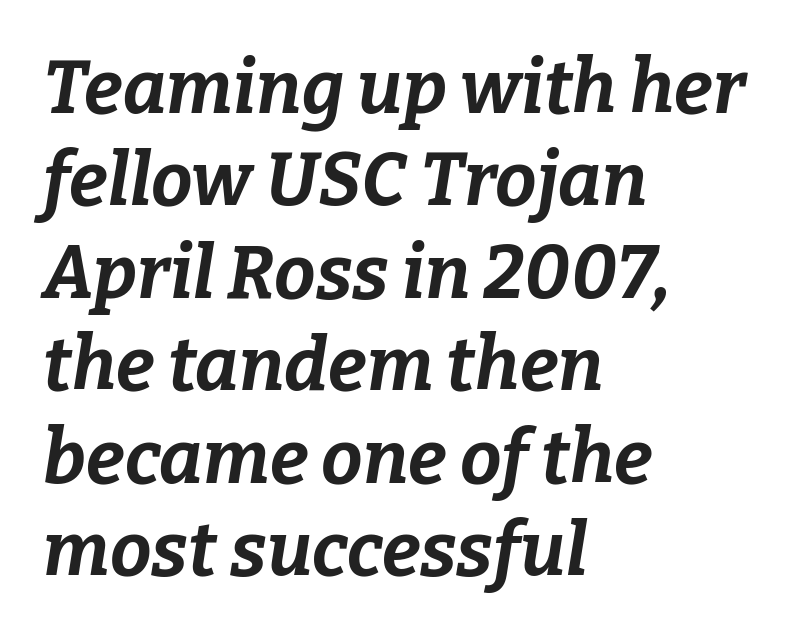
Q: Is the text bold? A: Yes.
Q: Is the text italic (slanted)? A: Yes, it leans right by about 9 degrees.
Q: Is the text underlined? A: No.
Q: How is the paragraph aligned? A: Left-aligned.
Q: Is the spacing between letters normal or unusually wide? A: Normal.
Q: Is the spacing between lines tight, normal or loose? A: Normal.
Q: Width (condensed, normal, or wide)? A: Normal.
Q: Stroke contrast? A: Low.
Q: x-height? A: Medium.
Q: Monospaced? A: No.
